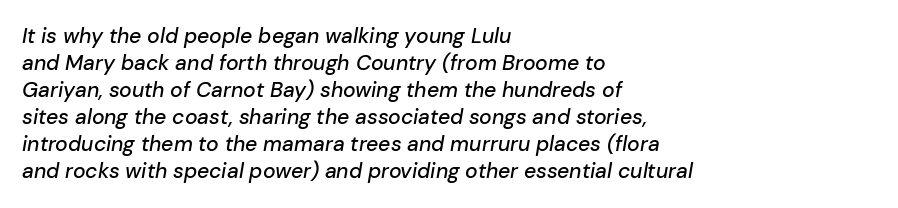
The image shows 21 px text type, italic (leaning right); set left-aligned, normal line spacing (1.29x), normal letter spacing, not underlined.
